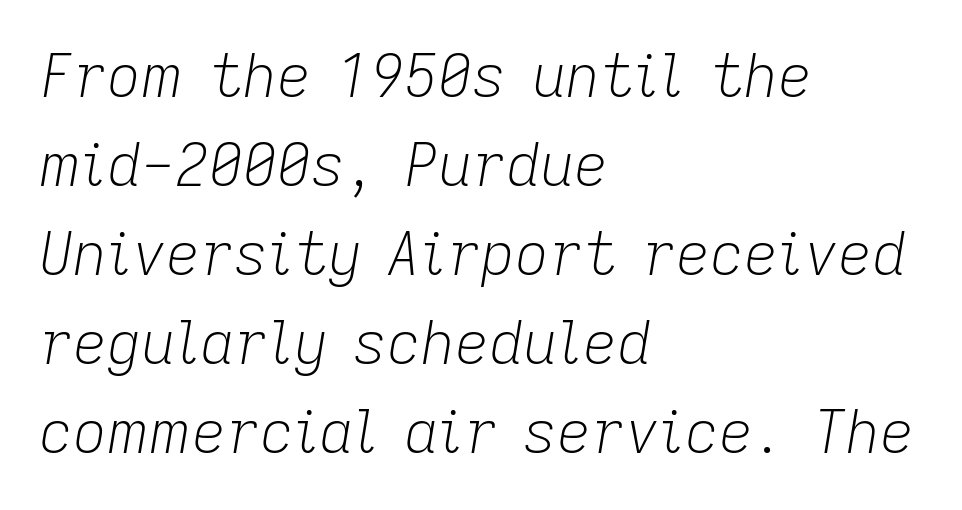
The image shows 59 px light type, italic (leaning right); set left-aligned, normal line spacing (1.51x), normal letter spacing, not underlined; low stroke contrast and a medium x-height.
